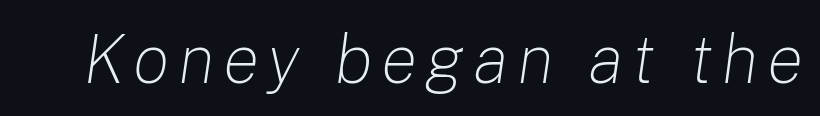
Heft: none added — not bold. Slanted lettering throughout. You could not count columns in this text — the font is proportionally spaced. Has an underline been added? It has not.
